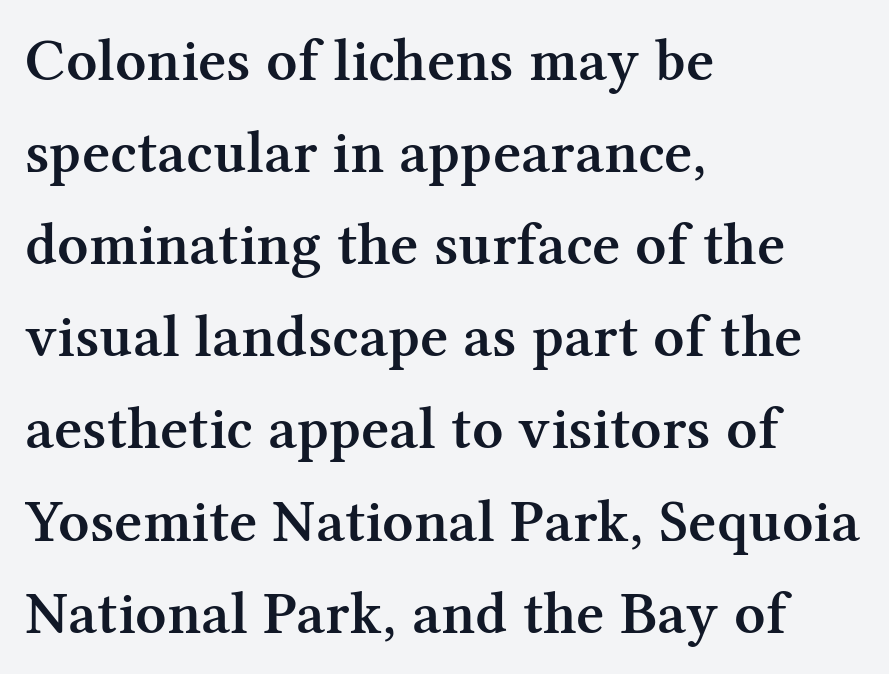
I'd call this a serif setting — the letters wear small feet. The passage is arranged the way most books set body copy — flush left. Lines of text with bare space underneath. Think of a printed novel: that variable character pitch is what you see here.
